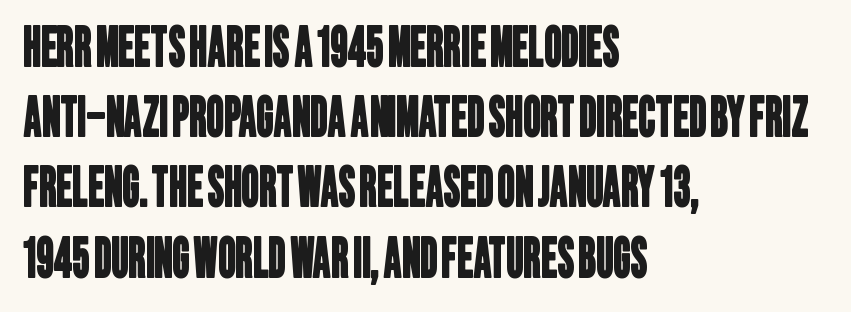
Note the varied advance widths — an 'i' is clearly narrower than an 'm'. Underline: absent. The leading is moderate, giving the passage an even texture. Nothing unusual about the tracking: characters are spaced as the font intends. The lines in this sample share a left origin and differ only in where they stop. Stroke terminals: plain, sans-serif.
